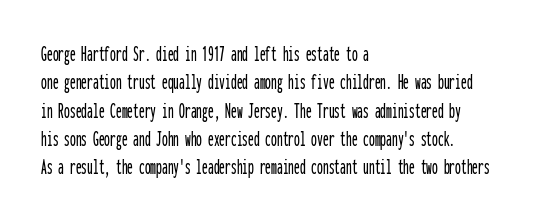
The image shows 23 px text type, upright; set left-aligned, line spacing 1.23x, normal letter spacing, not underlined.
